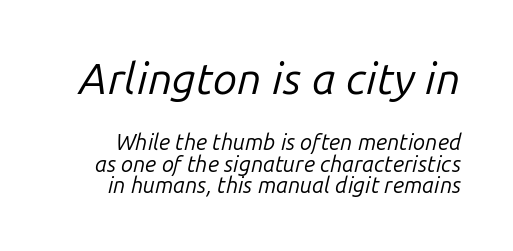
Q: Is the text bold? A: No.
Q: Is the text italic (slanted)? A: Yes, it leans right by about 14 degrees.
Q: Is the text underlined? A: No.
Q: Is the spacing between letters normal or unusually wide? A: Normal.
Q: Is the spacing between lines tight, normal or loose? A: Tight.
Q: Which block of text is set in a larger size, the first (top) or the second (bottom)? A: The first (top) one.
Q: Width (condensed, normal, or wide)? A: Normal.
Q: Stroke contrast? A: Low.
Q: x-height? A: Medium.
Q: Monospaced? A: No.
